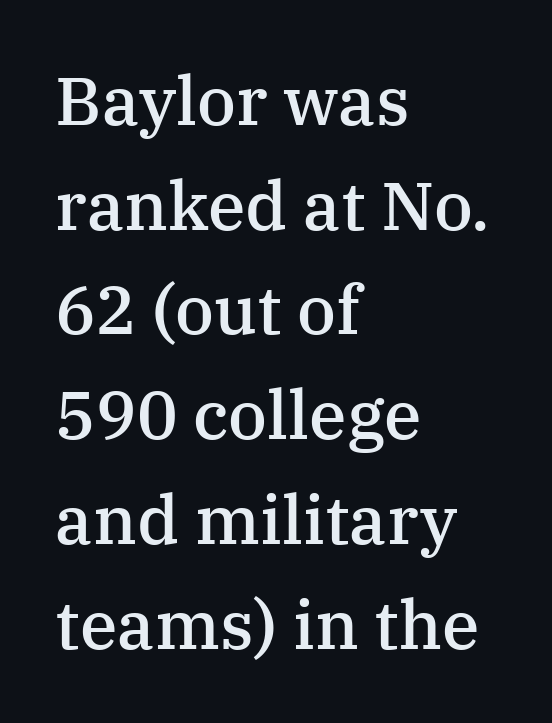
These lines are rendered in a variable-pitch font. Clear beneath every line of the passage. A typesetter would label this face a serif. The vertical gap from one line to the next is medium. Stems and bowls a touch heavier than normal — semibold.
